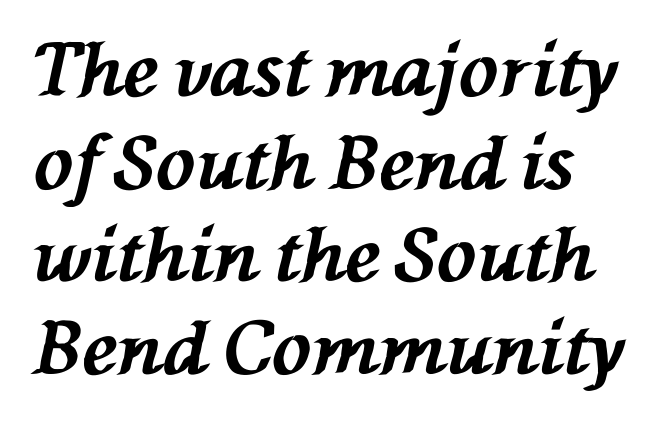
Here the designer chose a conventional face with non-uniform glyph widths. You could call the tracking neutral — neither tight nor loose. The letters are bold, with thick, heavy strokes. Quick note: interline space is typical. Decoration check: the copy has no underline. Yep, that's italic — everything's leaning.
